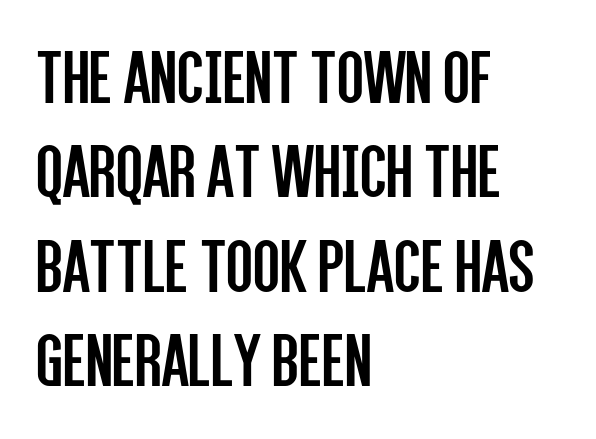
The image shows 78 px regular-weight, condensed sans-serif type, upright; set left-aligned, line spacing 1.21x, normal letter spacing, not underlined; low stroke contrast and a large x-height.
